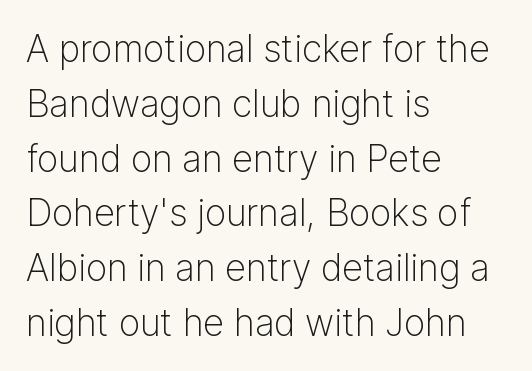
The image shows 37 px light sans-serif type, upright; set left-aligned, normal line spacing (1.48x), normal letter spacing, not underlined; low stroke contrast and a medium x-height.
